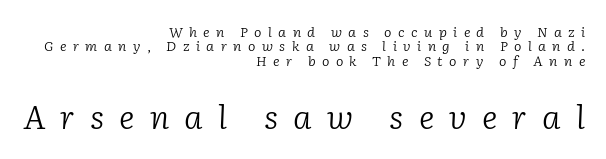
{"serif": "yes", "italic": "yes", "lean": "right", "slant_degrees": 2, "bold": "no", "weight": "light", "width": "normal", "stroke_contrast": "low", "x_height": "medium", "monospaced": "no", "underline": "no", "align": "right", "line_spacing": "tight", "line_spacing_ratio": 1.03, "letter_spacing": "wide", "letter_spacing_em": 0.46, "larger_block": "second", "size_ratio": 2.36, "glyph_px": 33}
